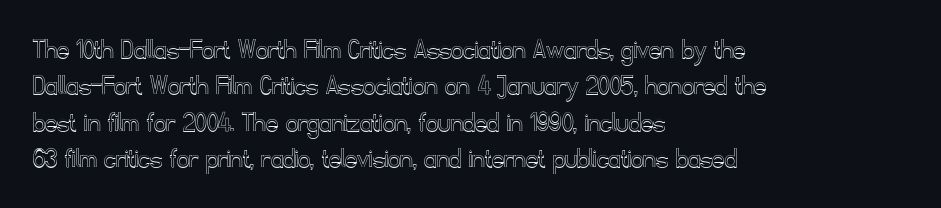
Q: Is the text italic (slanted)? A: No, it is upright.
Q: Is the text underlined? A: No.
Q: How is the paragraph aligned? A: Left-aligned.
Q: Is the spacing between letters normal or unusually wide? A: Normal.
Q: Width (condensed, normal, or wide)? A: Normal.
Q: x-height? A: Small.
Q: Monospaced? A: No.
